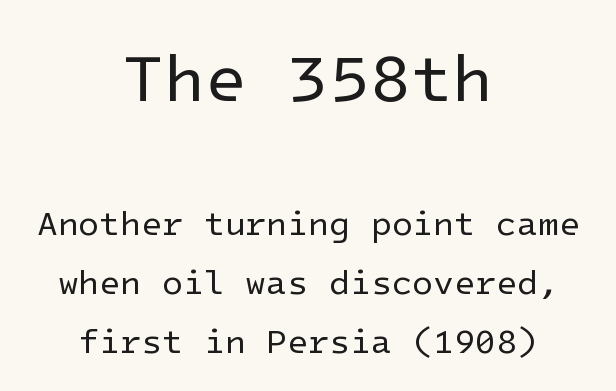
The image shows 67 px regular-weight sans-serif type, upright; set centered, line spacing 1.74x, normal letter spacing, not underlined; the first (top) block is 1.97x larger; low stroke contrast and a medium x-height.
